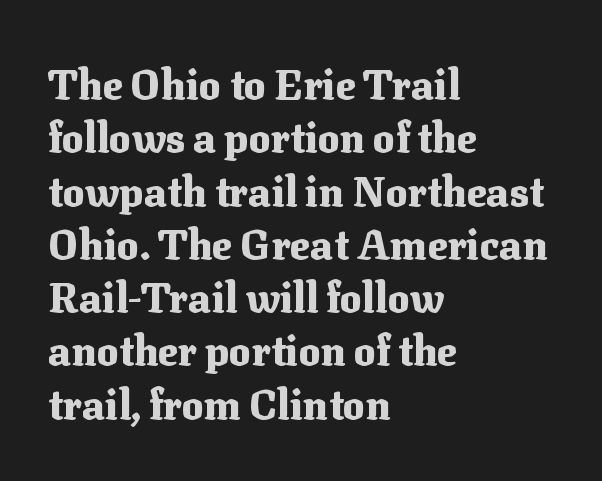
The image shows 41 px heavy serif type, upright; set left-aligned, normal line spacing (1.3x), normal letter spacing, not underlined; medium stroke contrast and a medium x-height.
